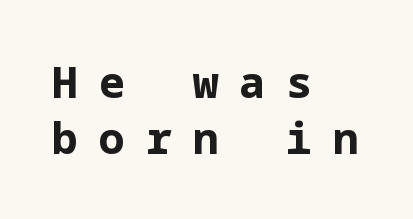
The image shows 43 px bold sans-serif type, upright; set left-aligned, normal line spacing (1.3x), unusually wide letter spacing (+0.49 em), not underlined; low stroke contrast and a medium x-height.
